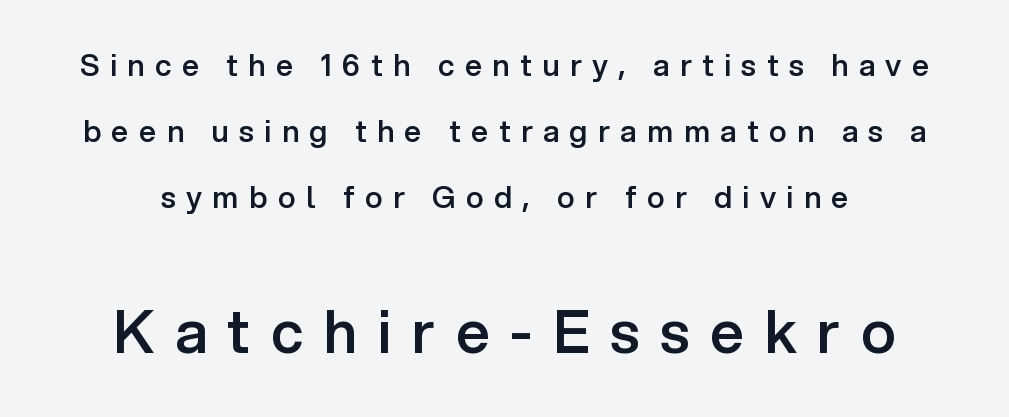
{"serif": "no", "italic": "no", "bold": "semi", "weight": "semibold", "width": "normal", "stroke_contrast": "low", "x_height": "medium", "monospaced": "no", "underline": "no", "align": "center", "line_spacing": "loose", "line_spacing_ratio": 2.2, "letter_spacing": "wide", "letter_spacing_em": 0.35, "larger_block": "second", "size_ratio": 1.97, "glyph_px": 59}
